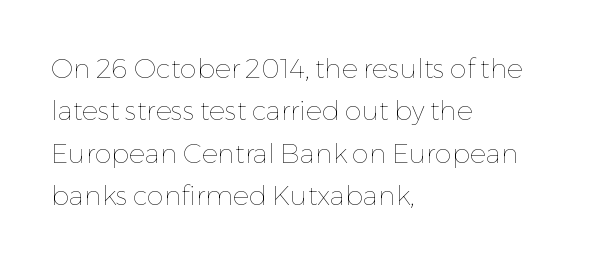
Characters follow at the spacing the type designer built in. Where is the straight margin? On the left. Weight: regular or lighter. Check the space under the baseline: it is left empty. Each new line begins a customary step beneath the previous one.
